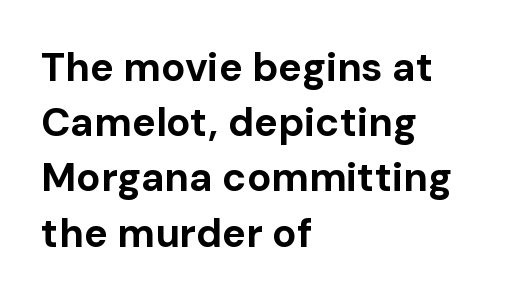
What weight is shown? A full bold with thick strokes. Type style note: lacks serifs. Short note: letters normally spaced. The specimen reads as upright at a glance. In terms of leading, this rendering sits right in the middle. Casual observation: everything's shoved over to the left.
